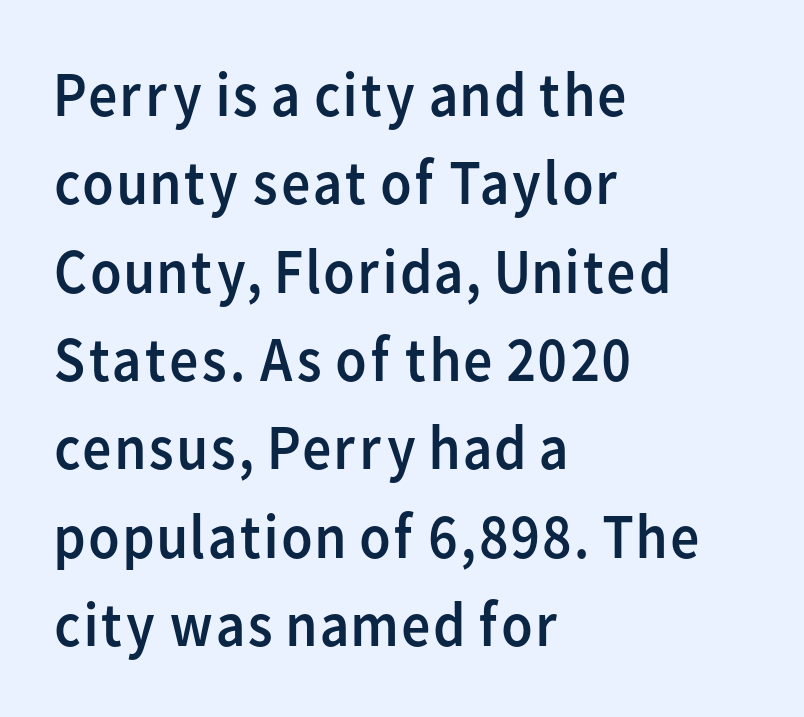
Q: Is the text bold? A: No.
Q: Is the text italic (slanted)? A: No, it is upright.
Q: Is the typeface a serif or a sans-serif typeface? A: Sans-serif.
Q: Is the text underlined? A: No.
Q: How is the paragraph aligned? A: Left-aligned.
Q: Is the spacing between letters normal or unusually wide? A: Normal.
Q: Is the spacing between lines tight, normal or loose? A: Normal.
Q: Width (condensed, normal, or wide)? A: Normal.
Q: Stroke contrast? A: Low.
Q: x-height? A: Medium.
Q: Monospaced? A: No.
